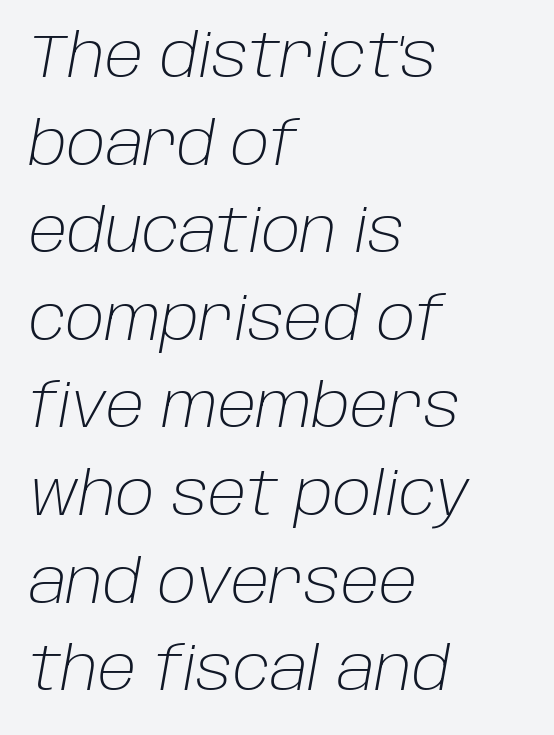
Leading: standard. The paragraph shown leans on its left margin. Beneath every word, the page is bare. A light-to-regular cut is what we see here.
